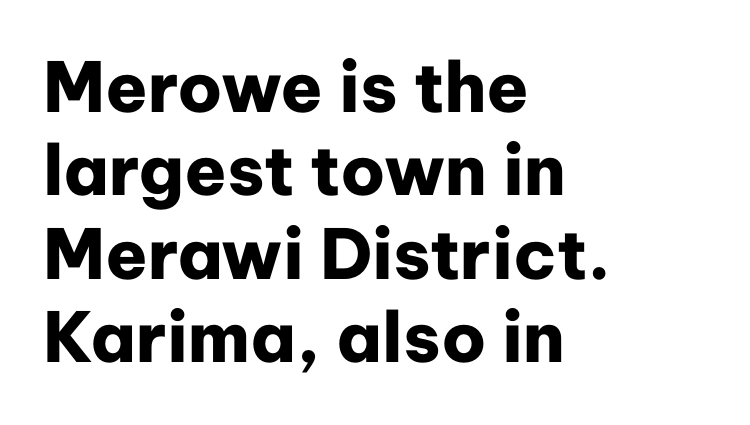
{"serif": "no", "italic": "no", "bold": "yes", "weight": "heavy", "width": "normal", "stroke_contrast": "low", "x_height": "medium", "monospaced": "no", "underline": "no", "align": "left", "line_spacing_ratio": 1.21, "letter_spacing": "normal", "letter_spacing_em": 0.0, "glyph_px": 69}
